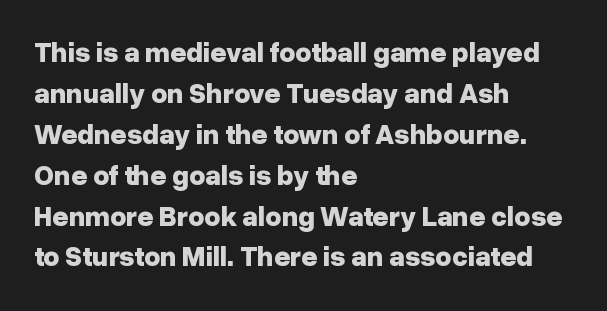
The image shows 28 px bold sans-serif type, upright; set left-aligned, normal line spacing (1.46x), normal letter spacing, not underlined; low stroke contrast and a medium x-height.
